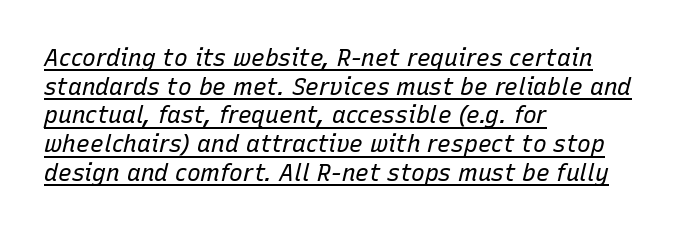
The image shows 23 px text type, italic (leaning right); set left-aligned, normal line spacing (1.25x), normal letter spacing, underlined.
